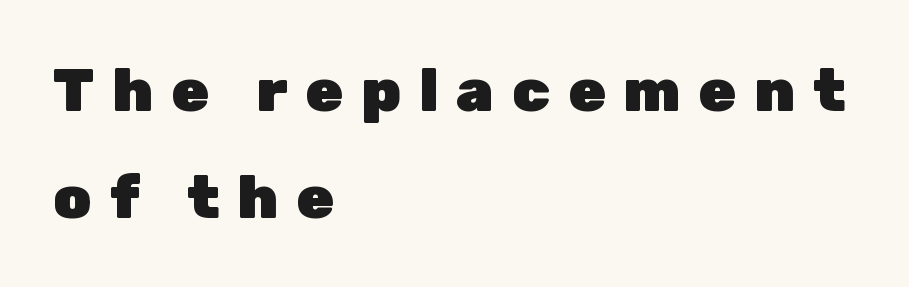
Q: Is the text bold? A: Yes.
Q: Is the text italic (slanted)? A: No, it is upright.
Q: Is the typeface a serif or a sans-serif typeface? A: Sans-serif.
Q: Is the text underlined? A: No.
Q: How is the paragraph aligned? A: Left-aligned.
Q: Is the spacing between letters normal or unusually wide? A: Unusually wide.
Q: Width (condensed, normal, or wide)? A: Normal.
Q: Stroke contrast? A: Low.
Q: x-height? A: Medium.
Q: Monospaced? A: No.
